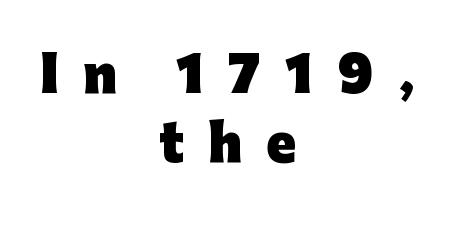
{"serif": "no", "italic": "no", "bold": "yes", "weight": "heavy", "width": "normal", "stroke_contrast": "low", "x_height": "medium", "monospaced": "no", "underline": "no", "align": "center", "line_spacing": "normal", "line_spacing_ratio": 1.41, "letter_spacing": "wide", "letter_spacing_em": 0.49, "glyph_px": 49}
